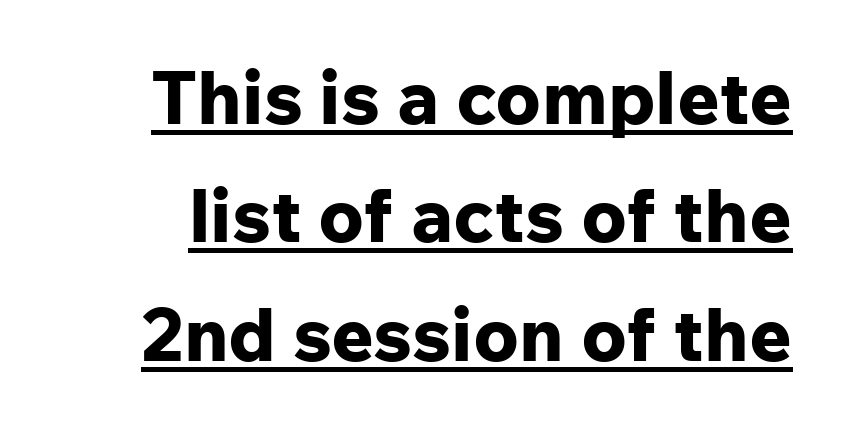
Is this a fixed-width face? No — the glyphs have proportional, varying widths. This is the regular roman posture of the typeface. Vertically, the passage feels balanced, rows spaced as you'd expect. Compared with an ordinary text face, these strokes are far heavier — a full bold.
